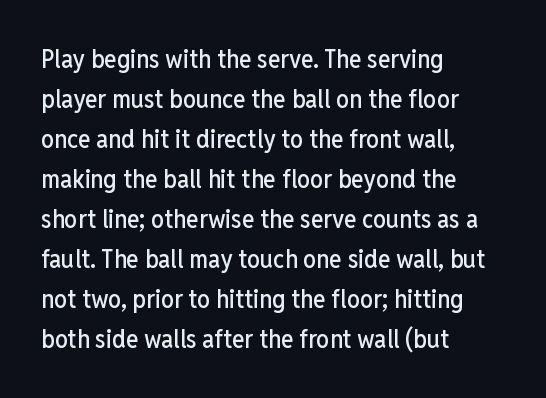
Descender tails drop into unmarked territory. Each word holds together tightly as a unit, with standard inter-letter gaps. Style check: upright. A student would call this left alignment; a typographer would say flush left, rag right. If you measured baseline to baseline, you'd find a middling distance.
